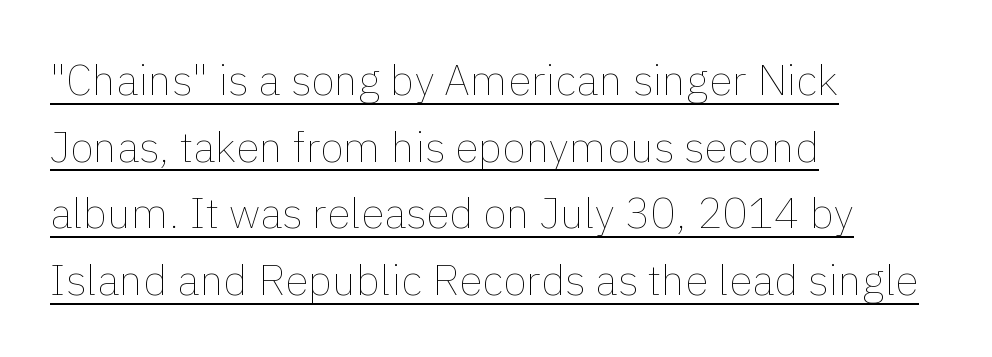
The image shows 43 px thin type, upright; set left-aligned, normal line spacing (1.55x), normal letter spacing, underlined; a medium x-height.
